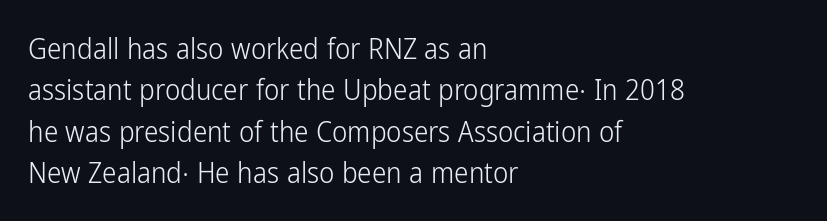
Looks like regular typesetting: each glyph gets only the width it needs. One glance says typical: line gaps are just what's usual. The paragraph has a hard left edge and a soft right edge. Posture: upright roman. Weight: regular or lighter.
